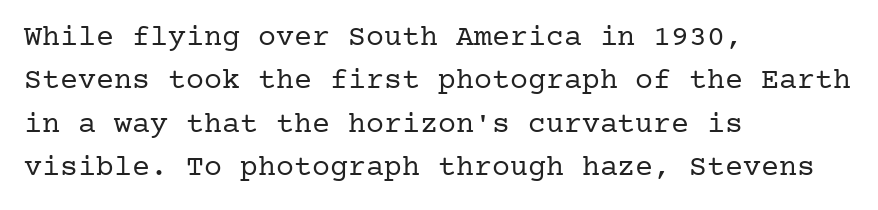
{"serif": "yes", "italic": "no", "bold": "no", "weight": "regular", "width": "normal", "stroke_contrast": "low", "x_height": "medium", "underline": "no", "align": "left", "line_spacing": "normal", "line_spacing_ratio": 1.45, "letter_spacing": "normal", "letter_spacing_em": 0.0, "glyph_px": 30}
